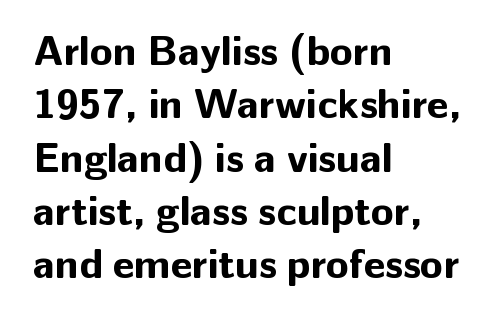
{"serif": "no", "italic": "no", "bold": "yes", "weight": "bold", "width": "normal", "stroke_contrast": "low", "x_height": "medium", "monospaced": "no", "underline": "no", "align": "left", "line_spacing": "normal", "line_spacing_ratio": 1.27, "letter_spacing": "normal", "letter_spacing_em": 0.0, "glyph_px": 42}
